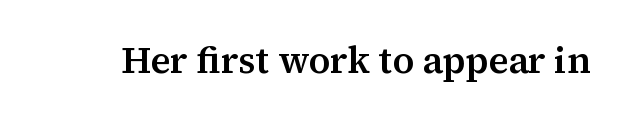
A typesetter would call this zero additional tracking. Varying glyph widths throughout — classic text-font behaviour. The gap between lines stays unmarked. Look at the bottom of the vertical strokes: they flare into serifs here.
